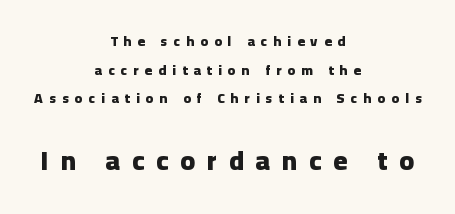
Q: Is the text bold? A: Yes.
Q: Is the text italic (slanted)? A: No, it is upright.
Q: Is the text underlined? A: No.
Q: How is the paragraph aligned? A: Centered.
Q: Is the spacing between letters normal or unusually wide? A: Unusually wide.
Q: Is the spacing between lines tight, normal or loose? A: Loose.
Q: Which block of text is set in a larger size, the first (top) or the second (bottom)? A: The second (bottom) one.
